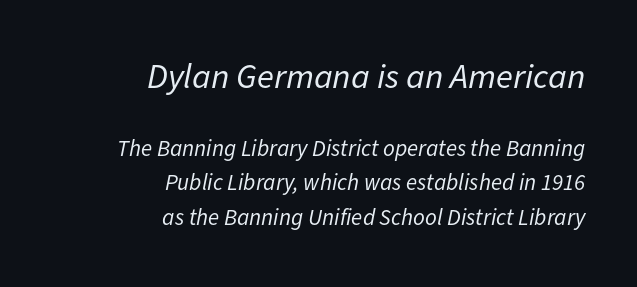
Leftover space on each line is placed entirely before the opening word. Students, observe: this is what conventionally led text looks like. The type is set solid horizontally, with unmodified tracking. The letters look calm and open, with moderate or lighter stems. Looks like regular typesetting: each glyph gets only the width it needs.
